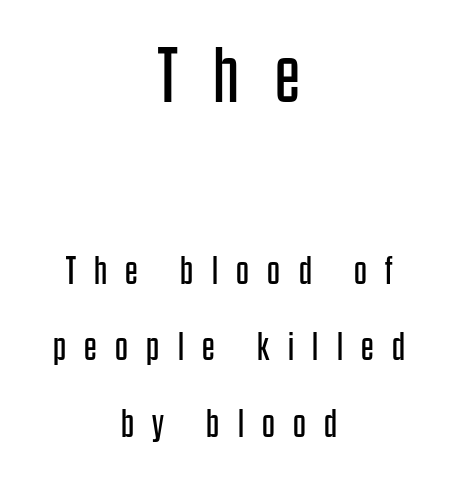
The image shows 79 px regular-weight, condensed sans-serif type, upright; set centered, loose line spacing (1.91x), unusually wide letter spacing (+0.46 em), not underlined; the first (top) block is 1.98x larger; low stroke contrast and a large x-height.
